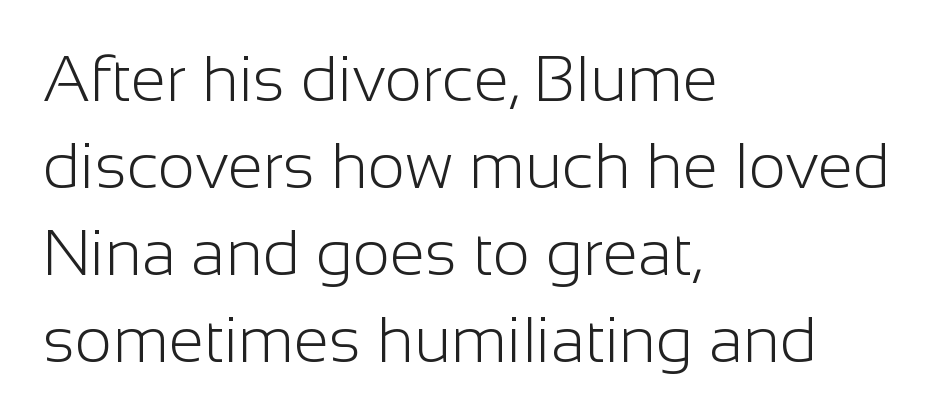
The image shows 64 px light sans-serif type, upright; set left-aligned, normal line spacing (1.36x), normal letter spacing, not underlined; low stroke contrast and a medium x-height.
